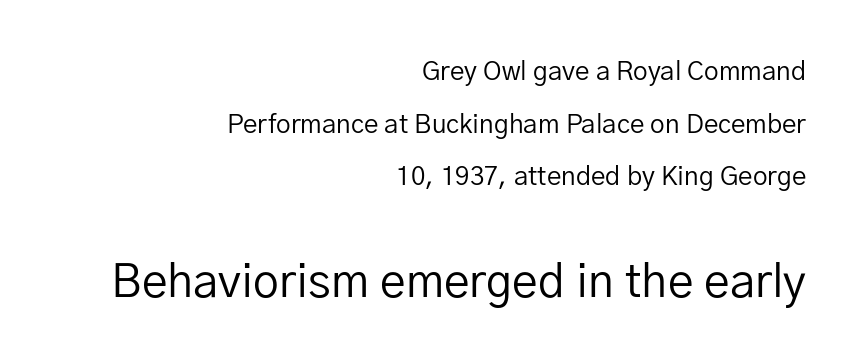
{"serif": "no", "italic": "no", "bold": "no", "weight": "regular", "width": "normal", "stroke_contrast": "low", "x_height": "medium", "monospaced": "no", "underline": "no", "align": "right", "line_spacing": "loose", "line_spacing_ratio": 2.02, "letter_spacing": "normal", "letter_spacing_em": 0.0, "larger_block": "second", "size_ratio": 1.77, "glyph_px": 46}
